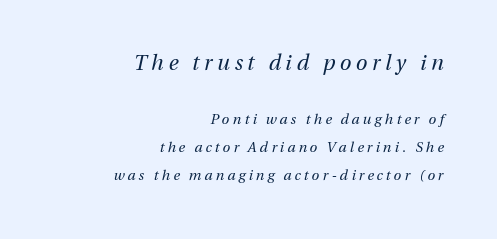
The paragraph shown leans on its right margin. Reading top to bottom, the characters get smaller at the block break. The passage shown has open, widely tracked lettering throughout. Stems and bowls with no extra thickness — not bold. Vertically, the passage feels expansive, rows floating well apart. You can tell it's italic because the verticals aren't actually vertical.
